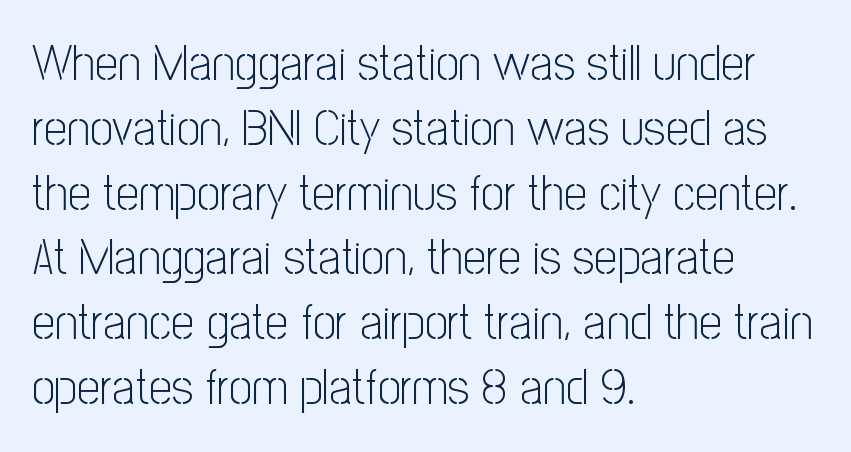
Q: Is the text bold? A: No.
Q: Is the text italic (slanted)? A: No, it is upright.
Q: Is the typeface a serif or a sans-serif typeface? A: Sans-serif.
Q: Is the text underlined? A: No.
Q: How is the paragraph aligned? A: Left-aligned.
Q: Is the spacing between letters normal or unusually wide? A: Normal.
Q: Is the spacing between lines tight, normal or loose? A: Normal.
Q: Width (condensed, normal, or wide)? A: Condensed.
Q: Stroke contrast? A: Low.
Q: x-height? A: Medium.
Q: Monospaced? A: No.
